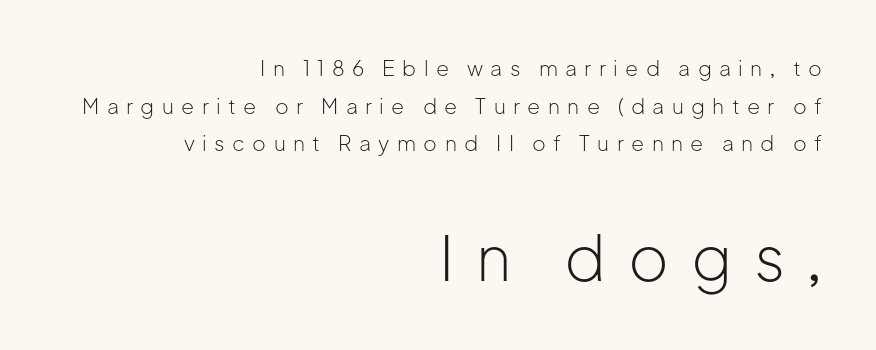
The image shows 62 px light sans-serif type, upright; set right-aligned, line spacing 1.79x, unusually wide letter spacing (+0.35 em), not underlined; the second (bottom) block is 2.95x larger; low stroke contrast and a medium x-height.
